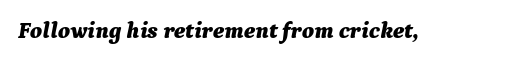
{"italic": "yes", "lean": "right", "slant_degrees": 9, "bold": "yes", "underline": "no", "letter_spacing": "normal", "letter_spacing_em": 0.0, "glyph_px": 23}
